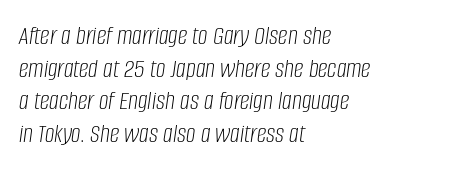
Only glyphs here, with clear space below each row. Italic? Definitely — the glyphs are oblique. Is the type heavy? It reads as light-to-regular instead. What stands out about the letter spacing? Nothing — it is the standard amount. The typesetter chose a ragged-right arrangement here.
